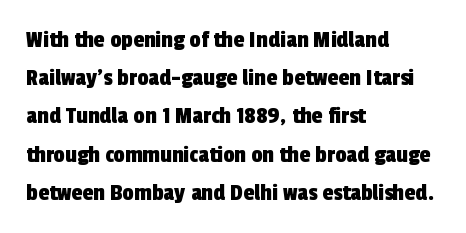
The image shows 25 px text type; set left-aligned, normal line spacing (1.53x), normal letter spacing, not underlined.
